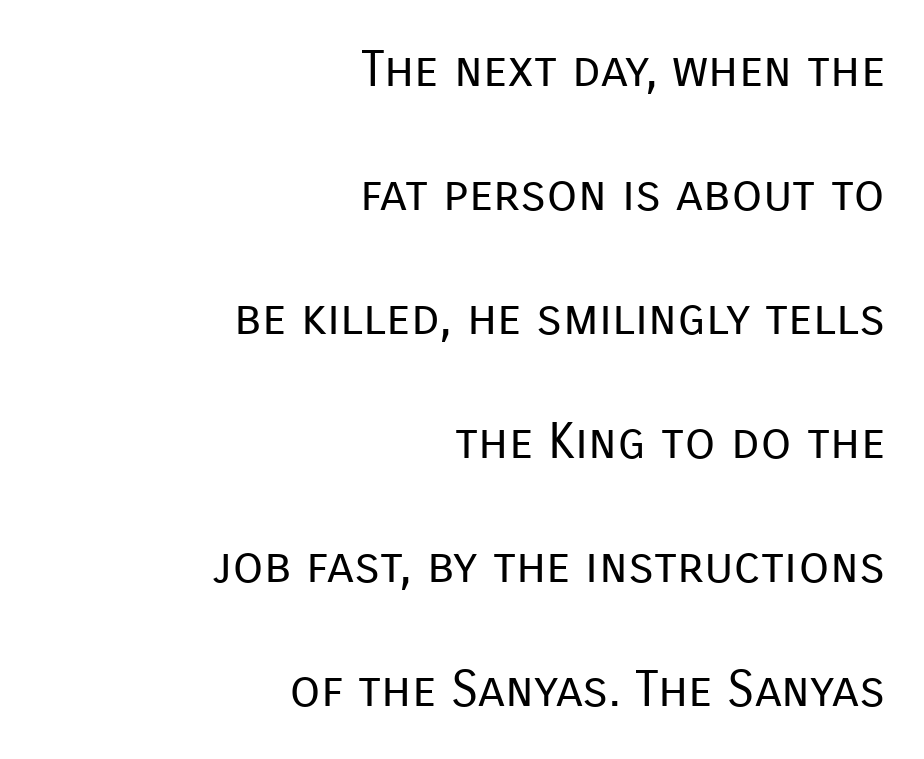
{"serif": "no", "italic": "no", "bold": "no", "weight": "regular", "width": "normal", "stroke_contrast": "low", "x_height": "medium", "monospaced": "no", "underline": "no", "align": "right", "line_spacing": "loose", "line_spacing_ratio": 2.48, "letter_spacing": "normal", "letter_spacing_em": 0.0, "glyph_px": 50}
